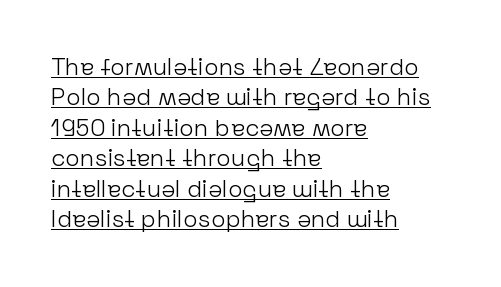
The image shows 24 px text type, upright; set left-aligned, normal line spacing (1.27x), normal letter spacing, underlined.
